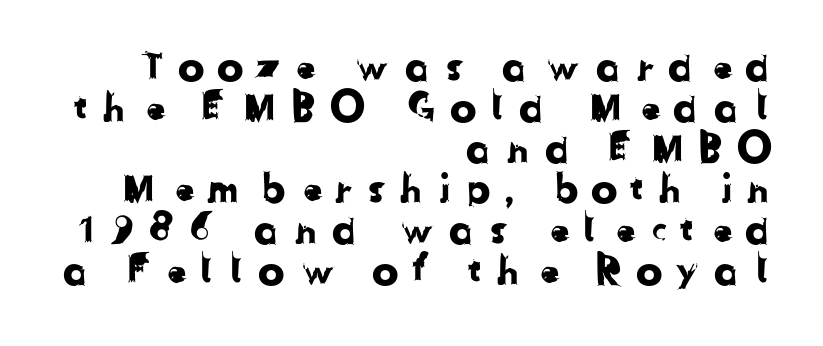
{"serif": "no", "width": "normal", "stroke_contrast": "low", "x_height": "medium", "monospaced": "no", "underline": "no", "align": "right", "line_spacing": "tight", "line_spacing_ratio": 1.02, "letter_spacing": "wide", "letter_spacing_em": 0.31, "glyph_px": 40}
